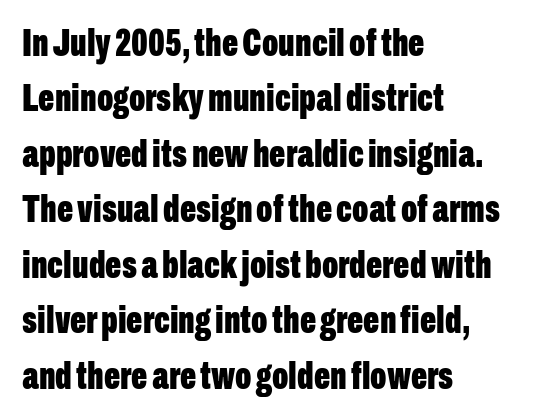
The glyphs in this specimen are sans serif. Notice how descenders clear the ascenders below comfortably — that's standard leading. Observe the ordinary spacing: letters are neighbours, not strangers. Casual observation: everything's shoved over to the left. Words float on clear page, feet unadorned.
